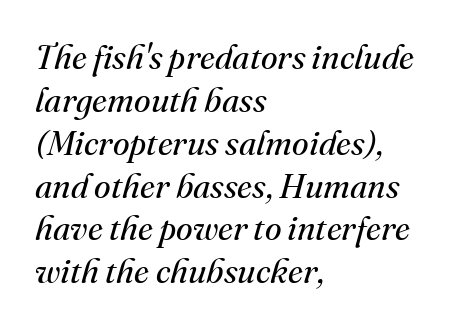
Q: Is the text bold? A: No.
Q: Is the text italic (slanted)? A: Yes, it leans right by about 16 degrees.
Q: Is the typeface a serif or a sans-serif typeface? A: Serif.
Q: Is the text underlined? A: No.
Q: How is the paragraph aligned? A: Left-aligned.
Q: Is the spacing between letters normal or unusually wide? A: Normal.
Q: Is the spacing between lines tight, normal or loose? A: Normal.
Q: Width (condensed, normal, or wide)? A: Normal.
Q: Stroke contrast? A: Medium.
Q: x-height? A: Small.
Q: Monospaced? A: No.
